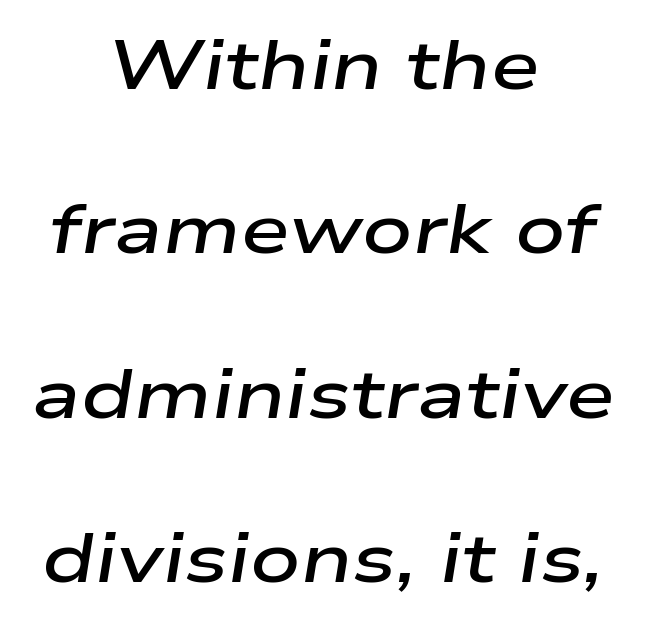
Clear beneath every line of the passage. Here the designer chose a conventional face with non-uniform glyph widths. Visually the block forms a symmetrical silhouette, jagged on both flanks. If you drew a line through each stem, it would be angled. Each new line begins a long way beneath the previous one. Compared with an ordinary text face, these strokes are moderately heavier — a semibold.
